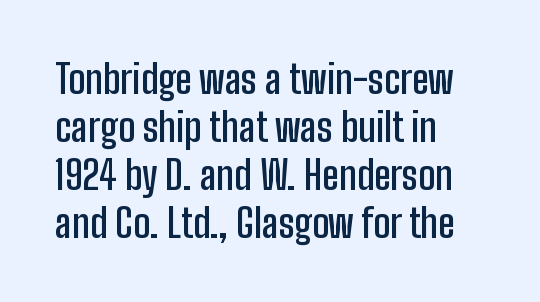
Q: Is the text bold? A: Semi-bold.
Q: Is the text italic (slanted)? A: No, it is upright.
Q: Is the typeface a serif or a sans-serif typeface? A: Sans-serif.
Q: Is the text underlined? A: No.
Q: How is the paragraph aligned? A: Left-aligned.
Q: Is the spacing between letters normal or unusually wide? A: Normal.
Q: Width (condensed, normal, or wide)? A: Condensed.
Q: Stroke contrast? A: Low.
Q: x-height? A: Medium.
Q: Monospaced? A: No.
